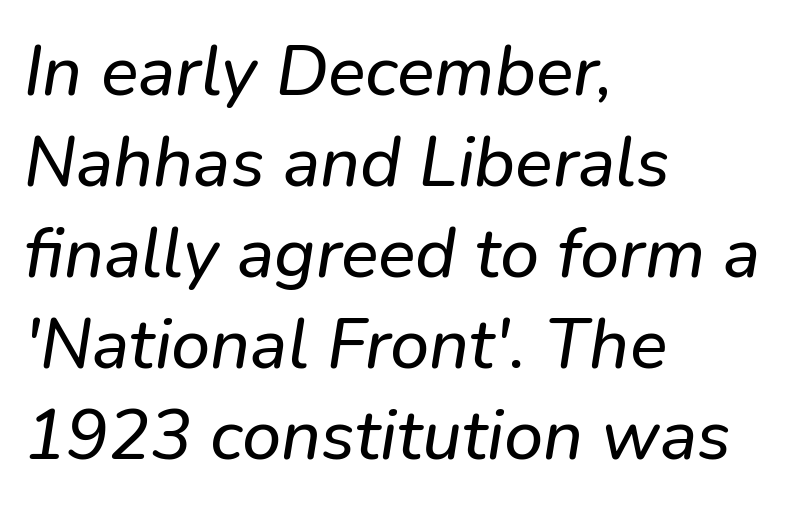
The image shows 70 px sans-serif type; set left-aligned, normal line spacing (1.3x), normal letter spacing, not underlined; low stroke contrast and a medium x-height.
